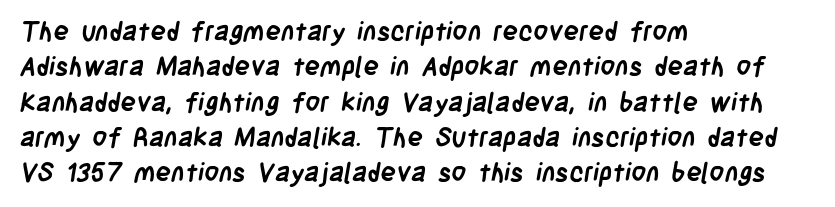
Characters follow at the spacing the type designer built in. Vertical spacing — default. Alignment: flush left. Students, this is bold: see how much ink each stroke carries.
